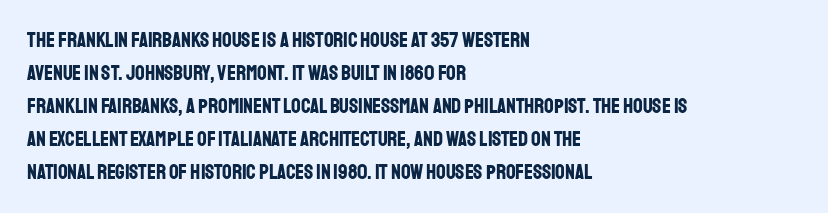
The image shows 21 px bold type, upright; set left-aligned, normal line spacing (1.57x), normal letter spacing, not underlined.
